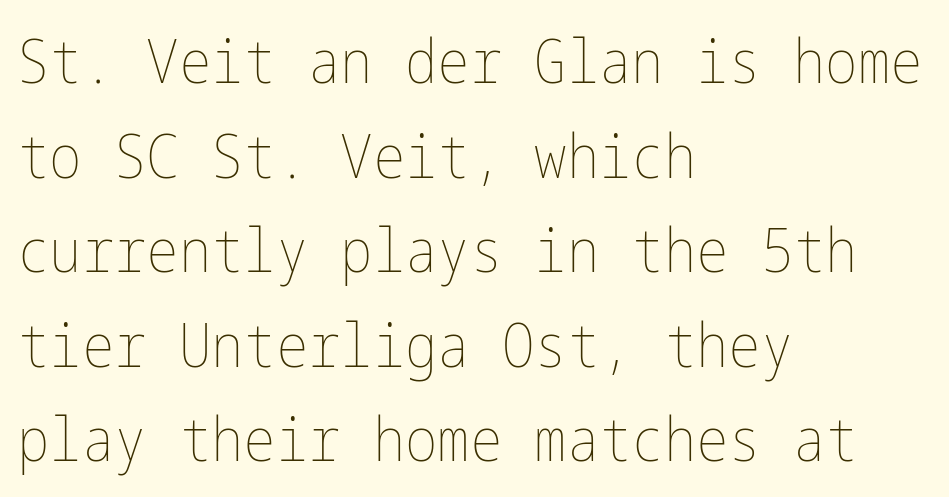
Q: Is the text bold? A: No.
Q: Is the text italic (slanted)? A: No, it is upright.
Q: Is the text underlined? A: No.
Q: How is the paragraph aligned? A: Left-aligned.
Q: Is the spacing between letters normal or unusually wide? A: Normal.
Q: Is the spacing between lines tight, normal or loose? A: Normal.
Q: Width (condensed, normal, or wide)? A: Condensed.
Q: Stroke contrast? A: Low.
Q: x-height? A: Medium.
